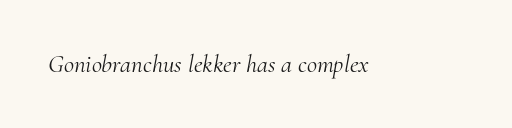
The weight would be labelled regular, book, light, or lighter still. Rendered with sloped, italic letterforms. Any mark beneath the type? The region is blank. A typesetter would call this zero additional tracking.
